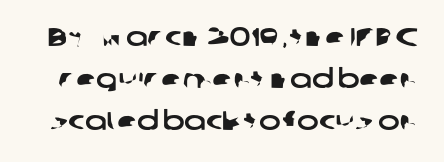
Q: Is the text underlined? A: No.
Q: Is the spacing between letters normal or unusually wide? A: Normal.
Q: Is the spacing between lines tight, normal or loose? A: Normal.
